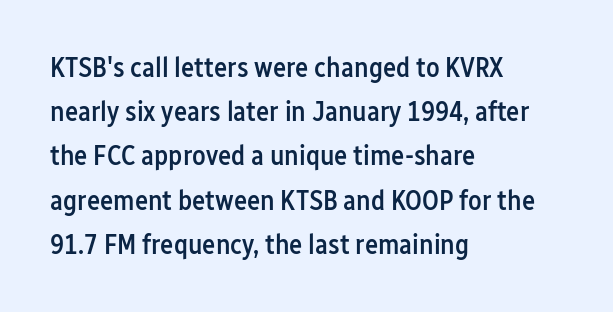
Q: Is the text bold? A: Semi-bold.
Q: Is the text italic (slanted)? A: No, it is upright.
Q: Is the typeface a serif or a sans-serif typeface? A: Sans-serif.
Q: Is the text underlined? A: No.
Q: How is the paragraph aligned? A: Left-aligned.
Q: Is the spacing between letters normal or unusually wide? A: Normal.
Q: Is the spacing between lines tight, normal or loose? A: Normal.
Q: Width (condensed, normal, or wide)? A: Condensed.
Q: Stroke contrast? A: Low.
Q: x-height? A: Medium.
Q: Monospaced? A: No.
